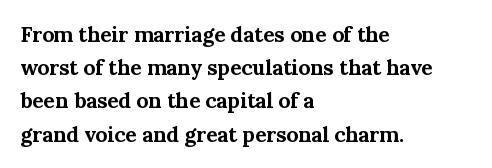
The font is running at its bold setting. Letters rest on an invisible, unmarked baseline. Students, note that the glyphs here touch the page at normal intervals. The rendering anchors every line to the left-hand side.
